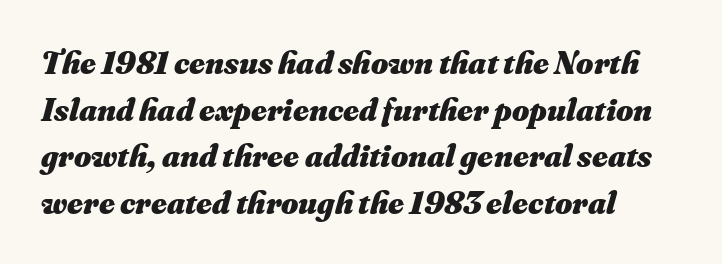
{"italic": "yes", "lean": "right", "slant_degrees": 16, "bold": "yes", "weight": "heavy", "width": "normal", "stroke_contrast": "medium", "x_height": "small", "monospaced": "no", "underline": "no", "align": "left", "line_spacing": "normal", "line_spacing_ratio": 1.41, "letter_spacing": "normal", "letter_spacing_em": 0.0, "glyph_px": 33}
